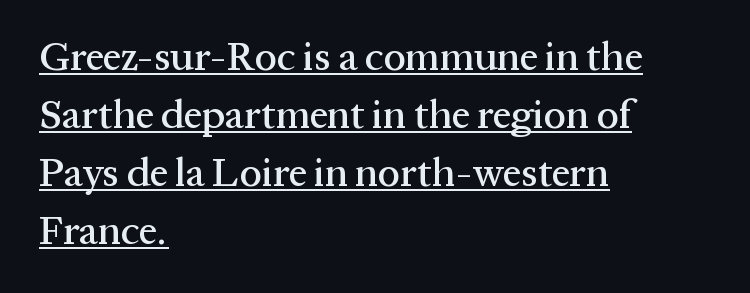
Q: Is the text italic (slanted)? A: No, it is upright.
Q: Is the typeface a serif or a sans-serif typeface? A: Serif.
Q: Is the text underlined? A: Yes.
Q: How is the paragraph aligned? A: Left-aligned.
Q: Is the spacing between letters normal or unusually wide? A: Normal.
Q: Is the spacing between lines tight, normal or loose? A: Normal.
Q: Width (condensed, normal, or wide)? A: Normal.
Q: Stroke contrast? A: Medium.
Q: x-height? A: Medium.
Q: Monospaced? A: No.
